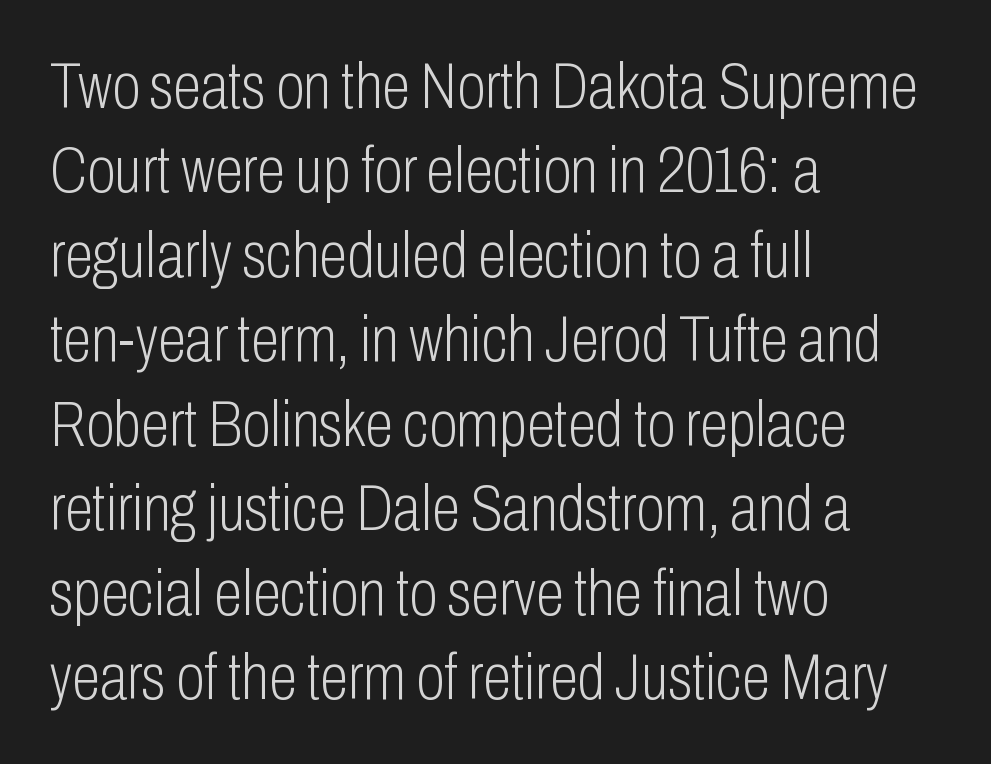
A normal amount of white space separates one row of letters from the next. Compared with a centered layout, this one pins lines to the left instead. The font is comparable to plain body text, perhaps lighter. No feet cap the strokes, marking this as sans-serif type. The letters stand upright; this is a roman face.
